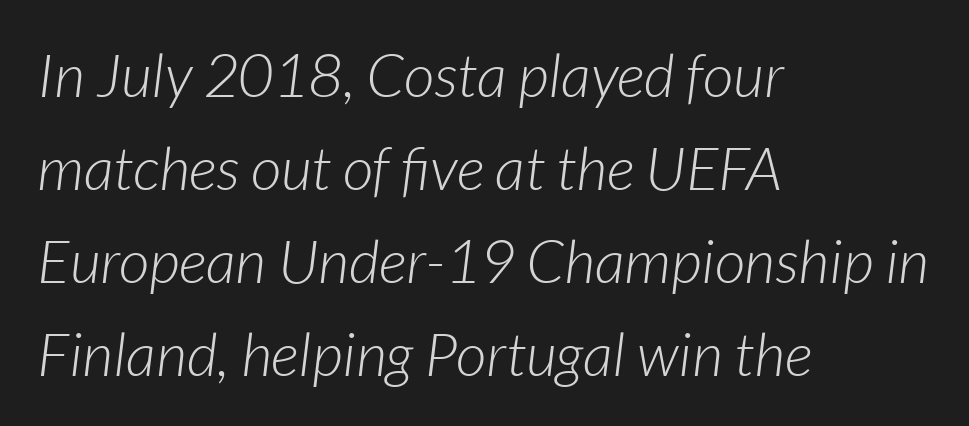
Q: Is the text bold? A: No.
Q: Is the text italic (slanted)? A: Yes, it leans right by about 7 degrees.
Q: Is the text underlined? A: No.
Q: How is the paragraph aligned? A: Left-aligned.
Q: Is the spacing between letters normal or unusually wide? A: Normal.
Q: Is the spacing between lines tight, normal or loose? A: Normal.
Q: Width (condensed, normal, or wide)? A: Normal.
Q: Stroke contrast? A: Low.
Q: x-height? A: Medium.
Q: Monospaced? A: No.
